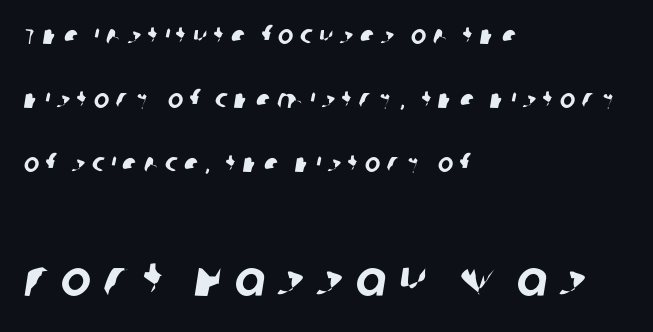
The designer went with a sans here, leaving each stem footless. Larger block? The one below; the one above is distinctly smaller. Letters rest on an invisible, unmarked baseline. Caption: expanded tracking, letters set apart.
